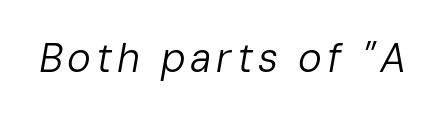
Q: Is the text bold? A: No.
Q: Is the text italic (slanted)? A: Yes, it leans right by about 10 degrees.
Q: Is the text underlined? A: No.
Q: Width (condensed, normal, or wide)? A: Normal.
Q: Stroke contrast? A: Low.
Q: x-height? A: Medium.
Q: Monospaced? A: No.
